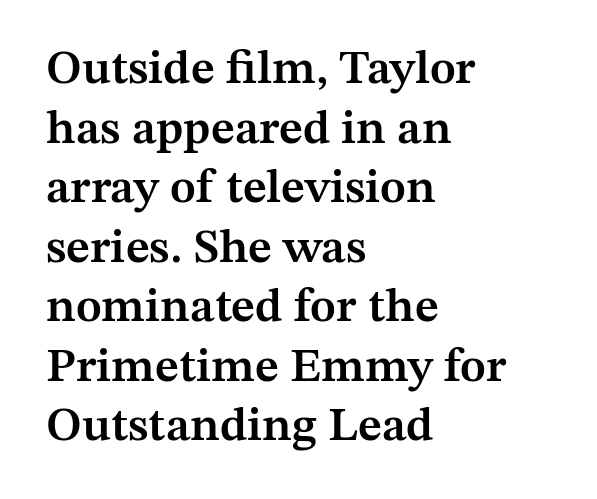
{"serif": "yes", "italic": "no", "bold": "semi", "weight": "semibold", "width": "normal", "stroke_contrast": "medium", "x_height": "medium", "monospaced": "no", "underline": "no", "align": "left", "line_spacing_ratio": 1.24, "letter_spacing": "normal", "letter_spacing_em": 0.0, "glyph_px": 48}
